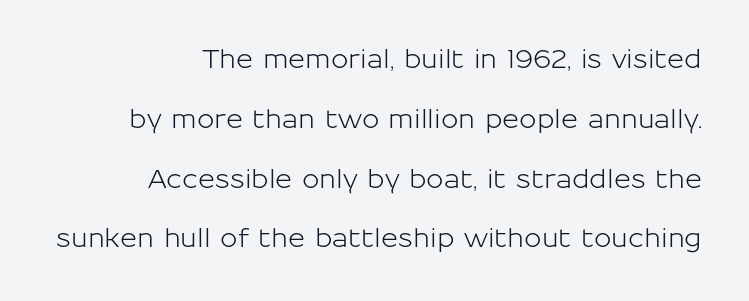
{"italic": "no", "underline": "no", "align": "right", "line_spacing": "loose", "line_spacing_ratio": 2.3, "letter_spacing": "normal", "letter_spacing_em": 0.0, "glyph_px": 26}
